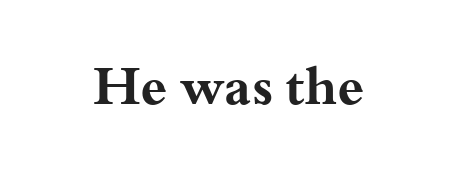
{"serif": "yes", "italic": "no", "bold": "yes", "weight": "bold", "width": "wide", "stroke_contrast": "medium", "x_height": "small", "monospaced": "no", "underline": "no", "letter_spacing": "normal", "letter_spacing_em": 0.0, "glyph_px": 54}
